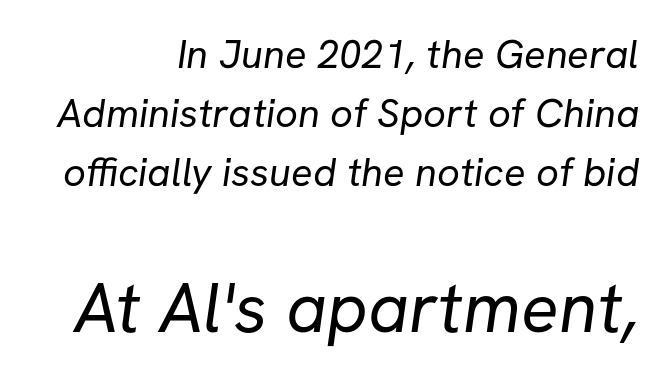
Do the characters align in a grid? No, the font is proportional. No feet cap the strokes, marking this as sans-serif type. No letter is thick-stroked: the sample isn't bold. Compared with a flush-left layout, this one pins lines to the opposite, right side.
